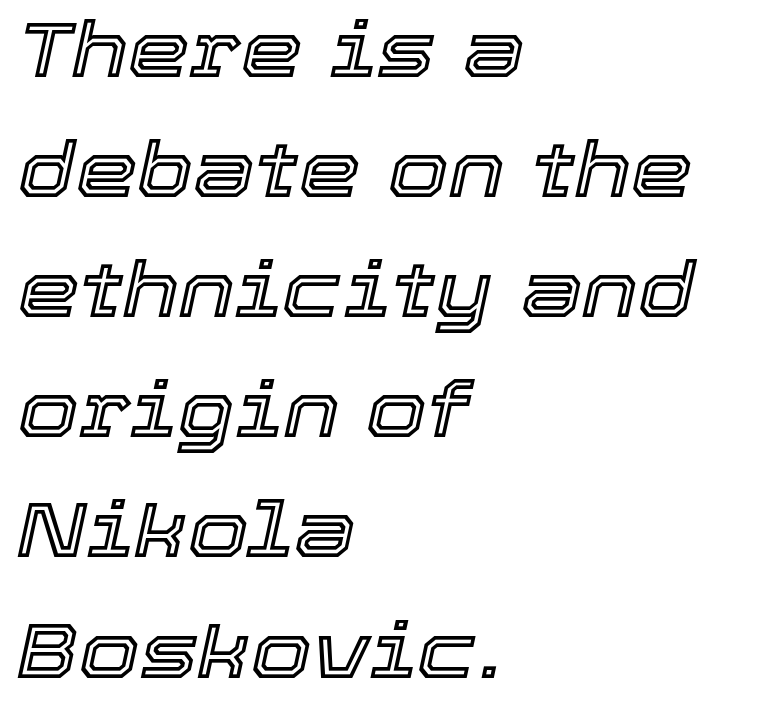
{"italic": "yes", "lean": "right", "slant_degrees": 12, "width": "normal", "x_height": "medium", "monospaced": "no", "underline": "no", "align": "left", "line_spacing": "normal", "line_spacing_ratio": 1.54, "letter_spacing": "normal", "letter_spacing_em": 0.0, "glyph_px": 78}
